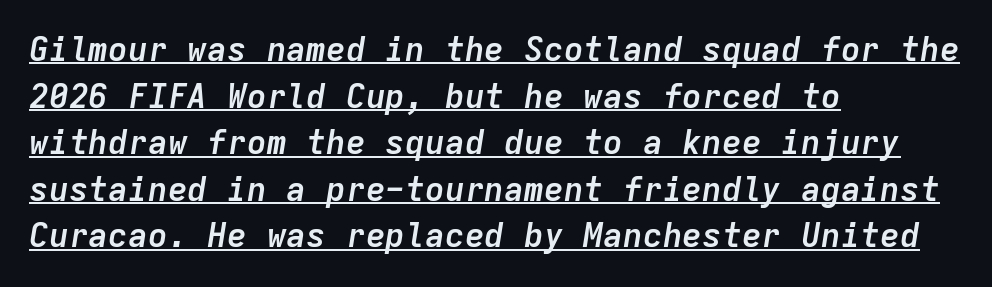
Q: Is the text bold? A: Yes.
Q: Is the text italic (slanted)? A: Yes, it leans right by about 9 degrees.
Q: Is the text underlined? A: Yes.
Q: How is the paragraph aligned? A: Left-aligned.
Q: Is the spacing between letters normal or unusually wide? A: Normal.
Q: Is the spacing between lines tight, normal or loose? A: Normal.
Q: Width (condensed, normal, or wide)? A: Normal.
Q: Stroke contrast? A: Low.
Q: x-height? A: Medium.
Q: Monospaced? A: Yes.
